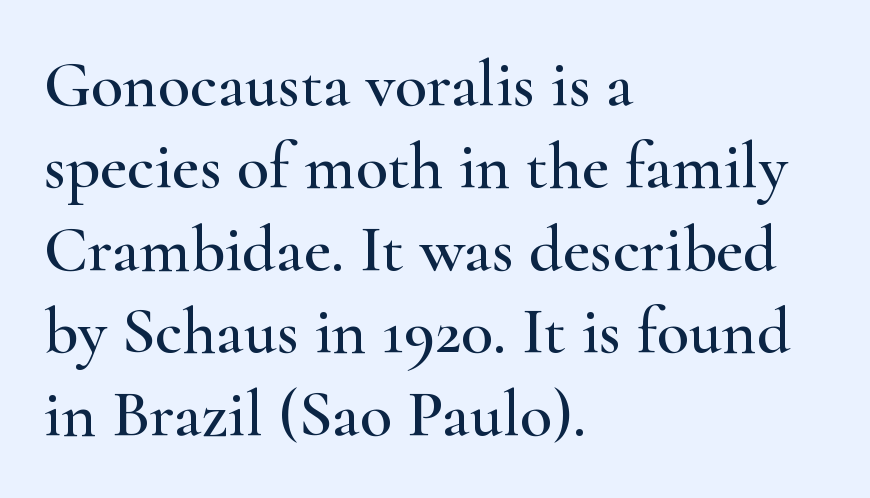
Q: Is the text italic (slanted)? A: No, it is upright.
Q: Is the typeface a serif or a sans-serif typeface? A: Serif.
Q: Is the text underlined? A: No.
Q: How is the paragraph aligned? A: Left-aligned.
Q: Is the spacing between letters normal or unusually wide? A: Normal.
Q: Is the spacing between lines tight, normal or loose? A: Normal.
Q: Width (condensed, normal, or wide)? A: Wide.
Q: Stroke contrast? A: High.
Q: x-height? A: Small.
Q: Monospaced? A: No.
